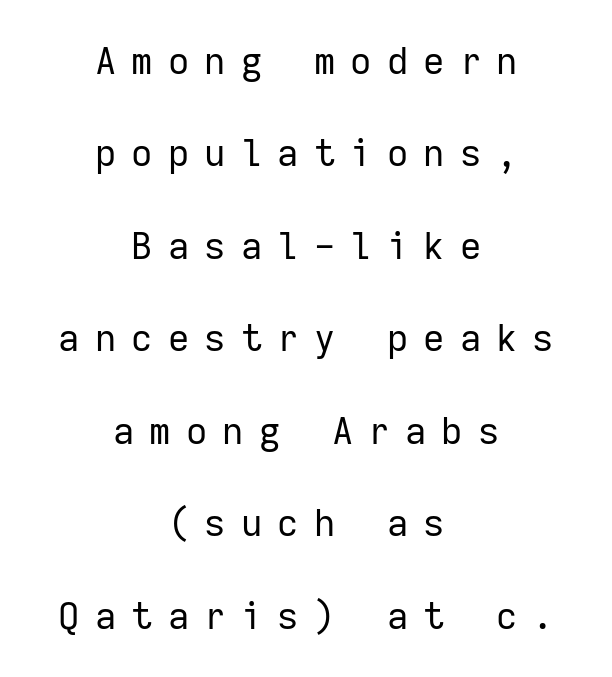
Italic: no, the glyphs are upright roman. Rows of type keep a wide berth in the vertical direction. Fixed-width glyphs throughout — classic coding-font behaviour. Tracking value appears strongly positive — letters spread wide.
